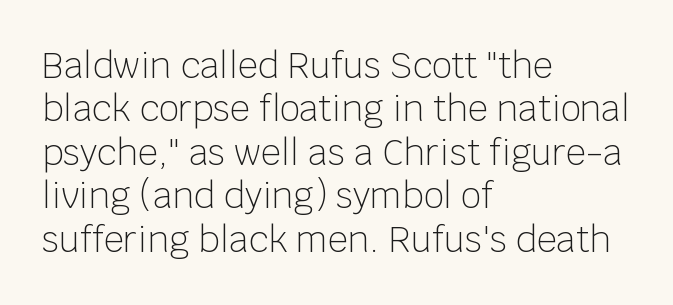
{"serif": "no", "italic": "no", "bold": "no", "weight": "light", "width": "normal", "stroke_contrast": "low", "x_height": "large", "monospaced": "no", "underline": "no", "align": "left", "line_spacing_ratio": 1.24, "letter_spacing": "normal", "letter_spacing_em": 0.0, "glyph_px": 35}
